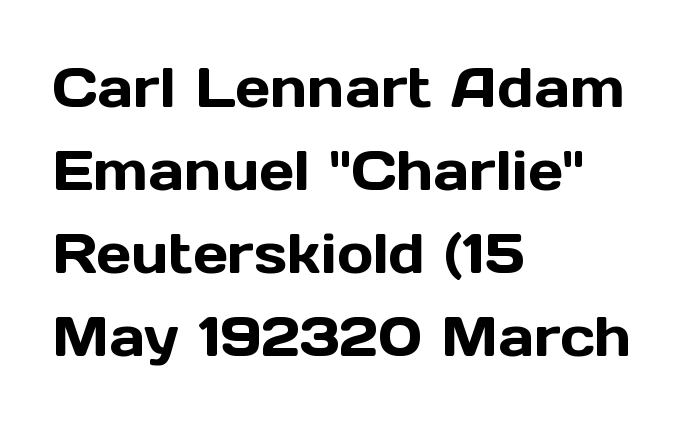
The image shows 55 px sans-serif type, upright; set left-aligned, normal line spacing (1.51x), normal letter spacing, not underlined; a medium x-height.
